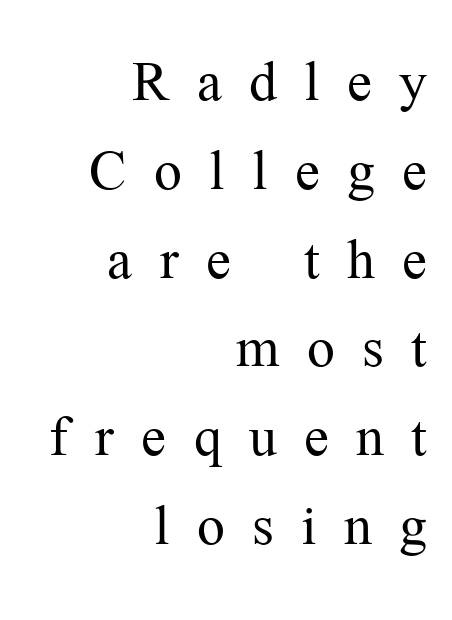
Q: Is the text bold? A: No.
Q: Is the text italic (slanted)? A: No, it is upright.
Q: Is the typeface a serif or a sans-serif typeface? A: Serif.
Q: Is the text underlined? A: No.
Q: How is the paragraph aligned? A: Right-aligned.
Q: Is the spacing between letters normal or unusually wide? A: Unusually wide.
Q: Width (condensed, normal, or wide)? A: Normal.
Q: Stroke contrast? A: Medium.
Q: x-height? A: Medium.
Q: Monospaced? A: No.
